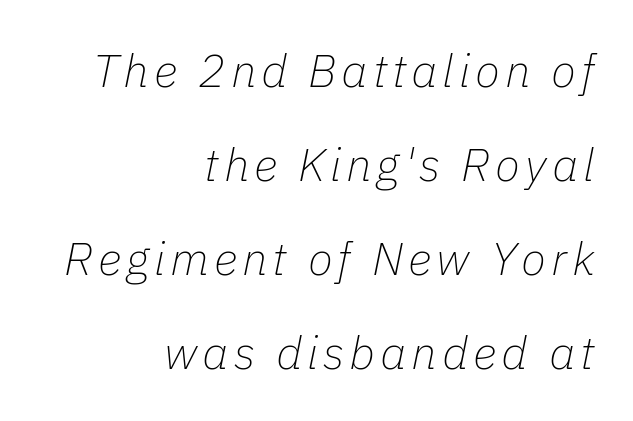
Notice how the passage keeps a crisp vertical edge on the right only. It's the slanting kind of type. The designer dialed line spacing up above the default. This reads as an unemphasized weight, regular at the heaviest.
